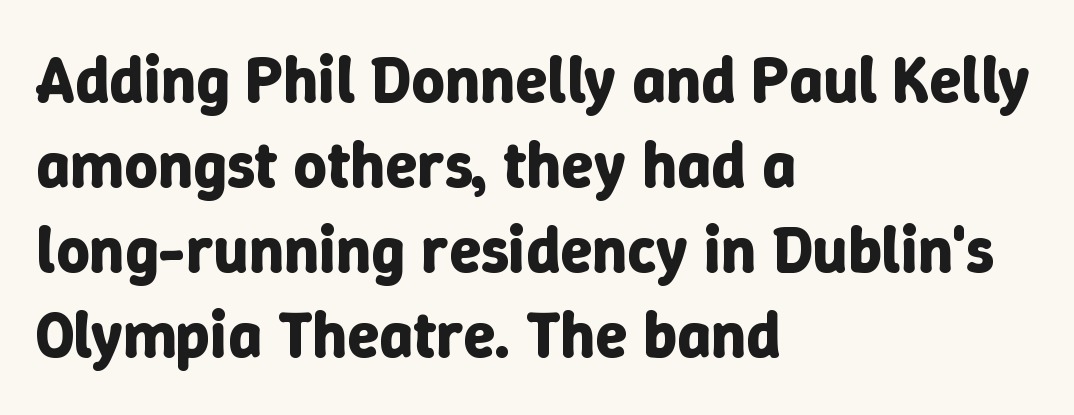
The image shows 65 px bold type, upright; set left-aligned, normal line spacing (1.31x), normal letter spacing, not underlined; low stroke contrast and a medium x-height.
